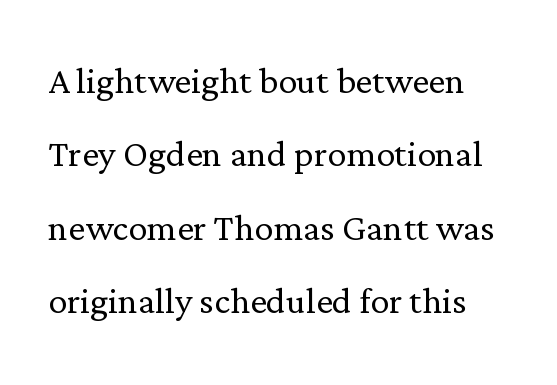
Q: Is the text bold? A: No.
Q: Is the text italic (slanted)? A: No, it is upright.
Q: Is the typeface a serif or a sans-serif typeface? A: Serif.
Q: Is the text underlined? A: No.
Q: Is the spacing between letters normal or unusually wide? A: Normal.
Q: Is the spacing between lines tight, normal or loose? A: Normal.
Q: Width (condensed, normal, or wide)? A: Normal.
Q: Stroke contrast? A: Low.
Q: x-height? A: Medium.
Q: Monospaced? A: No.
